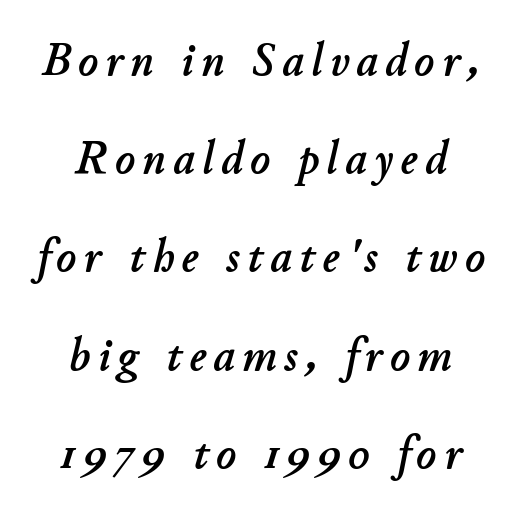
The image shows 47 px text type, italic (leaning right); set centered, loose line spacing (2.09x), not underlined; low stroke contrast and a small x-height.
